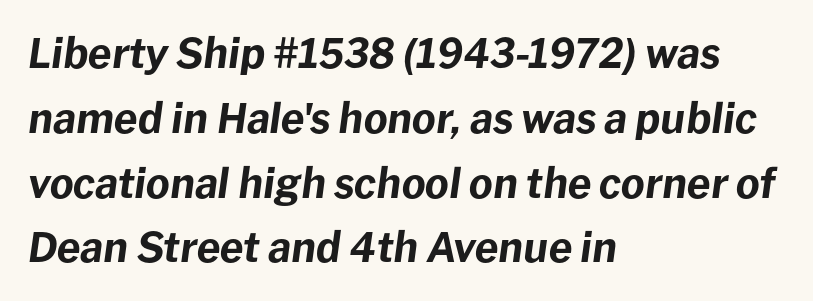
{"italic": "yes", "lean": "right", "slant_degrees": 8, "bold": "yes", "weight": "bold", "width": "normal", "stroke_contrast": "low", "x_height": "medium", "monospaced": "no", "underline": "no", "align": "left", "line_spacing": "normal", "line_spacing_ratio": 1.58, "letter_spacing": "normal", "letter_spacing_em": 0.0, "glyph_px": 41}
